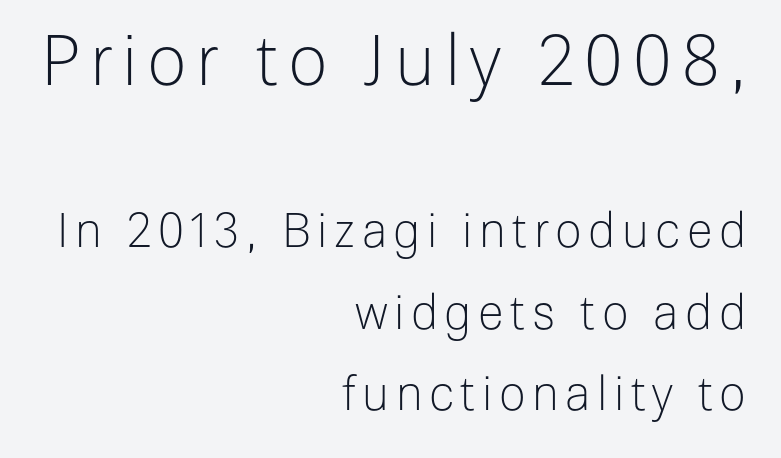
The image shows 70 px light sans-serif type, upright; set right-aligned, line spacing 1.74x, not underlined; the first (top) block is 1.49x larger; low stroke contrast and a medium x-height.
